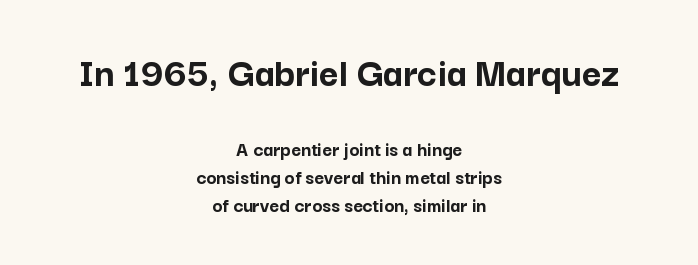
The image shows 42 px semibold sans-serif type, upright; set centered, normal line spacing (1.34x), normal letter spacing, not underlined; the first (top) block is 2.0x larger; low stroke contrast and a medium x-height.
